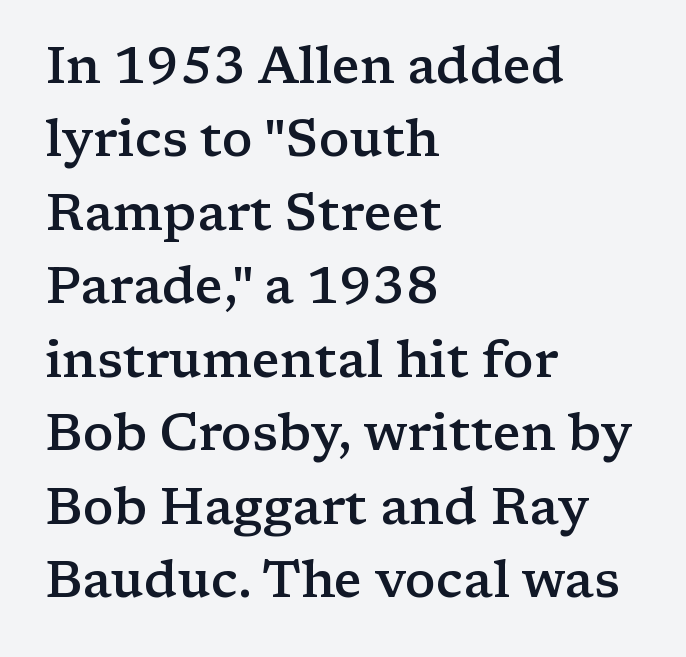
Unlike italic type, these characters show no tilt at all. The gaps between neighbouring characters are ordinary and unremarkable. The characters look somewhat weighty, a semibold short of true bold. Reading down the column, the eye jumps a familiar distance to each next line. Looks like regular typesetting: each glyph gets only the width it needs.
